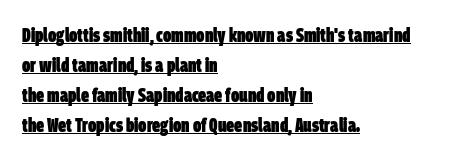
The image shows 20 px bold type; set left-aligned, normal line spacing (1.5x), normal letter spacing, underlined.
